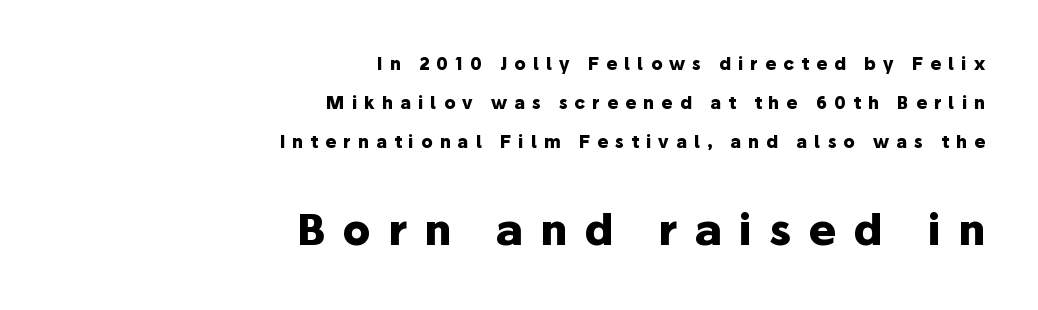
The image shows 42 px heavy sans-serif type, upright; set right-aligned, loose line spacing (2.29x), unusually wide letter spacing (+0.41 em), not underlined; the second (bottom) block is 2.47x larger; low stroke contrast and a medium x-height.
